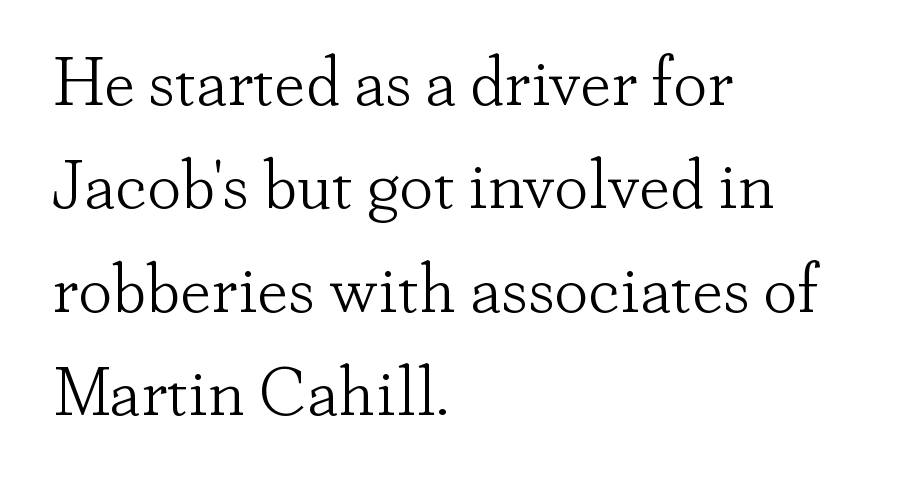
The image shows 69 px light serif type, upright; set left-aligned, normal line spacing (1.5x), normal letter spacing, not underlined; low stroke contrast and a small x-height.
